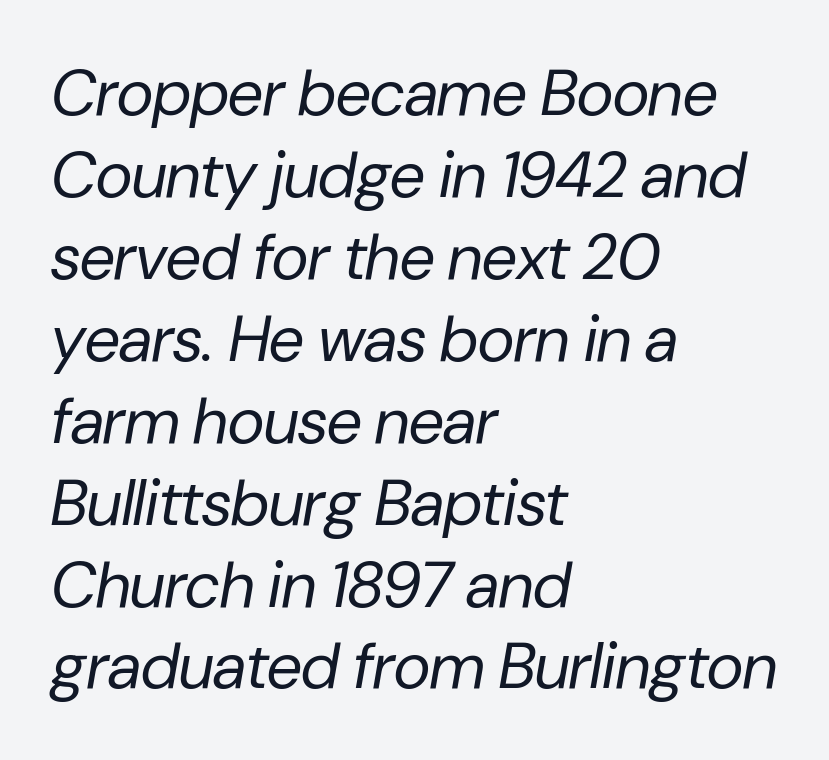
Italic: yes, the glyphs are oblique. A typesetter would call this zero additional tracking. A typesetter would call this leading conventional body-copy spacing. No word sits above an underline. On a weight scale, this lands at 450 or below. Spacing verdict: proportional, widths tailored to each character.
